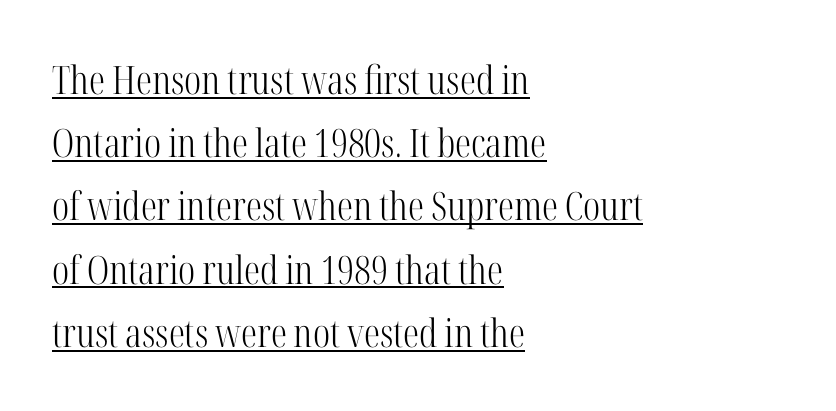
Q: Is the text bold? A: No.
Q: Is the text italic (slanted)? A: No, it is upright.
Q: Is the typeface a serif or a sans-serif typeface? A: Serif.
Q: Is the text underlined? A: Yes.
Q: How is the paragraph aligned? A: Left-aligned.
Q: Is the spacing between letters normal or unusually wide? A: Normal.
Q: Is the spacing between lines tight, normal or loose? A: Normal.
Q: Width (condensed, normal, or wide)? A: Condensed.
Q: Stroke contrast? A: High.
Q: x-height? A: Medium.
Q: Monospaced? A: No.
